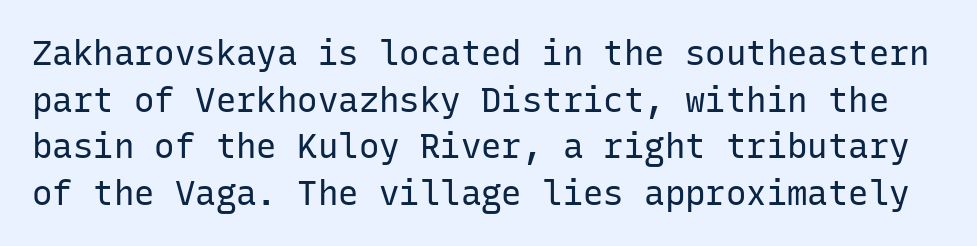
Q: Is the text bold? A: No.
Q: Is the text italic (slanted)? A: No, it is upright.
Q: Is the typeface a serif or a sans-serif typeface? A: Sans-serif.
Q: Is the text underlined? A: No.
Q: Is the spacing between letters normal or unusually wide? A: Normal.
Q: Is the spacing between lines tight, normal or loose? A: Normal.
Q: Width (condensed, normal, or wide)? A: Normal.
Q: Stroke contrast? A: Low.
Q: x-height? A: Medium.
Q: Monospaced? A: Yes.
